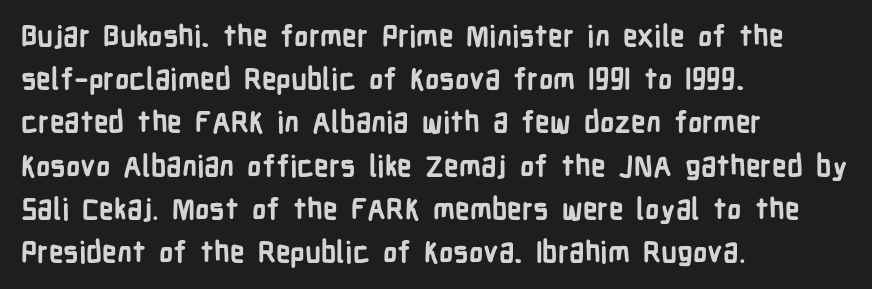
{"serif": "no", "italic": "no", "bold": "yes", "weight": "bold", "width": "condensed", "stroke_contrast": "low", "x_height": "medium", "monospaced": "no", "underline": "no", "align": "left", "line_spacing": "normal", "line_spacing_ratio": 1.49, "letter_spacing": "normal", "letter_spacing_em": 0.0, "glyph_px": 29}
